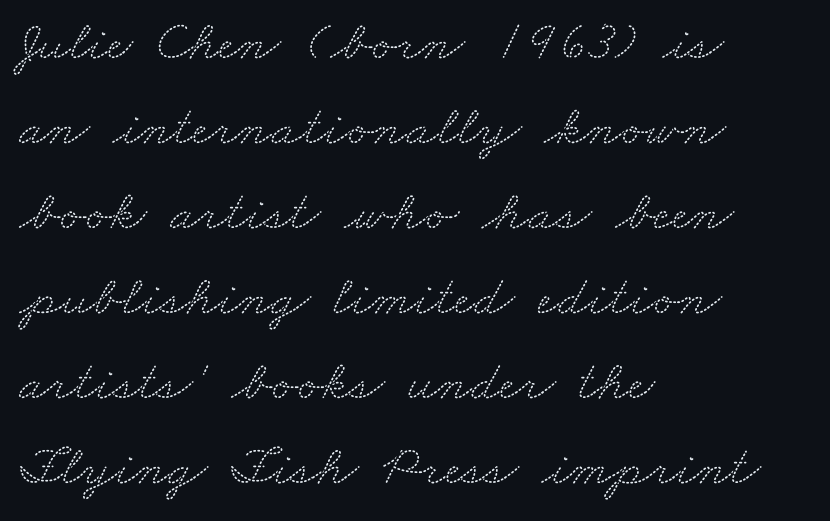
Font category for this specimen: serif. Alignment: flush left. Does extra space separate the letters? No, they use regular spacing. The rows are spaced the way most documents space them. The strip under each line holds only bare page. The face used here is proportionally spaced, like ordinary book or web type.
